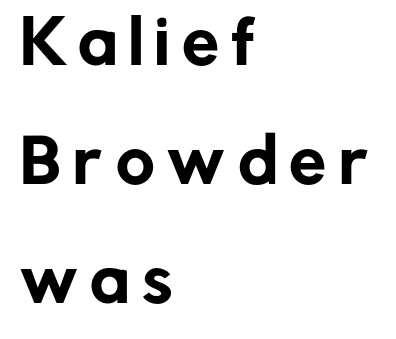
Every stem runs plumb, perpendicular to the baseline. The zone under the glyphs is completely vacant. Think of a printed novel: that variable character pitch is what you see here. In terms of letterform style, serifs are entirely absent. If you drew a ruler down the left edge, every line would touch it. The vertical gap from one line to the next is large.
